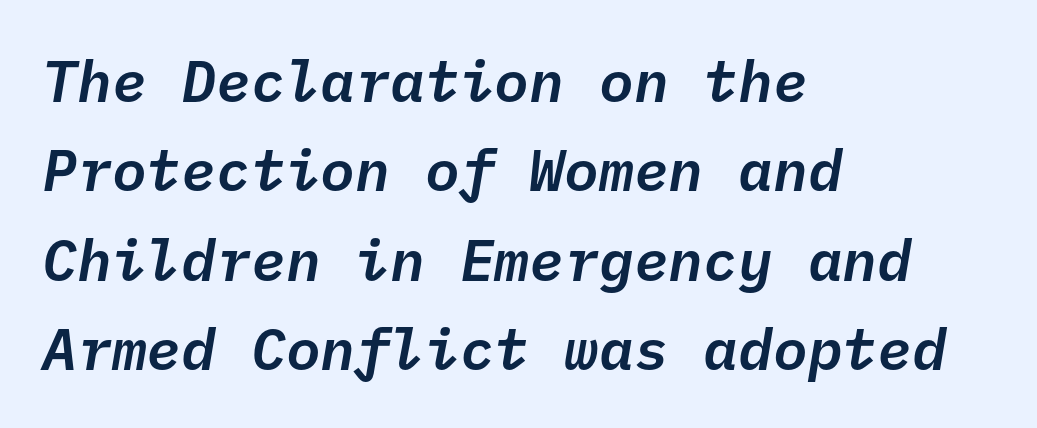
Each row of text sits above clean, open space. The font's italic variant was chosen for this text. How would I describe the line gaps? Plain and ordinary. Each letter, wide or thin by design, is forced into the same width here.
